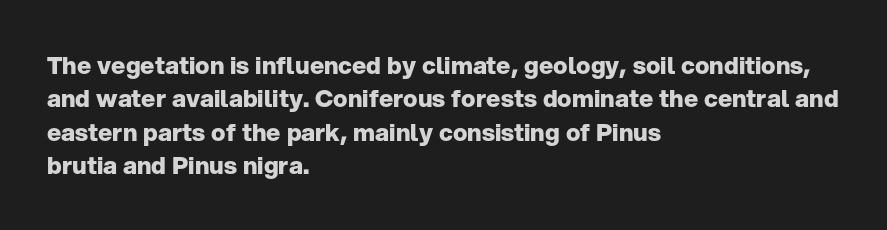
{"italic": "no", "bold": "yes", "underline": "no", "align": "left", "line_spacing": "normal", "line_spacing_ratio": 1.39, "letter_spacing": "normal", "letter_spacing_em": 0.0, "glyph_px": 24}
